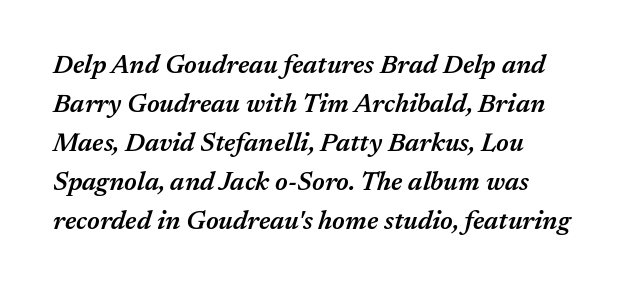
{"italic": "yes", "lean": "right", "slant_degrees": 17, "bold": "semi", "underline": "no", "align": "left", "line_spacing": "normal", "line_spacing_ratio": 1.5, "letter_spacing": "normal", "letter_spacing_em": 0.0, "glyph_px": 26}
